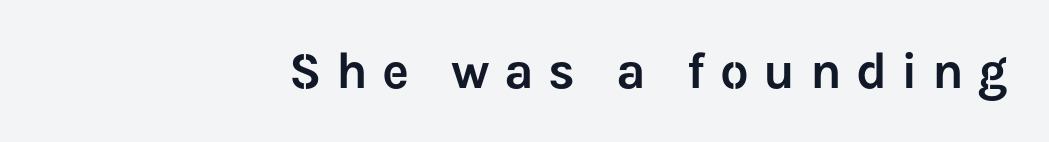
The image shows 51 px sans-serif type, upright; set right-aligned, unusually wide letter spacing (+0.28 em), not underlined; low stroke contrast and a medium x-height.
